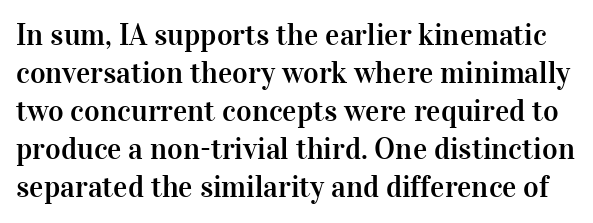
What's the leading like? Ordinary, nothing unusual. Descenders are the only things crossing below the line. Tracking here is standard; glyphs follow each other at the usual distance. Is this a sans? No — the strokes have serifs. When letters stand straight like this, we call the style roman or upright.
